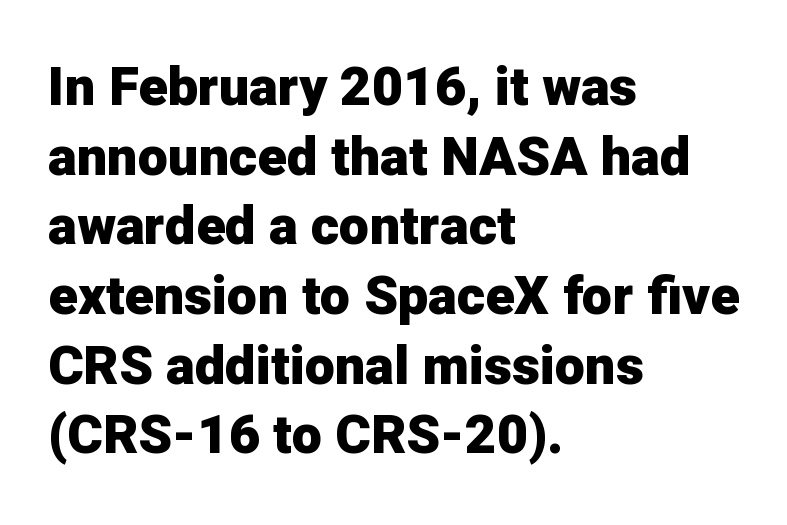
The image shows 54 px heavy sans-serif type, upright; set left-aligned, normal line spacing (1.29x), normal letter spacing, not underlined; low stroke contrast and a medium x-height.
